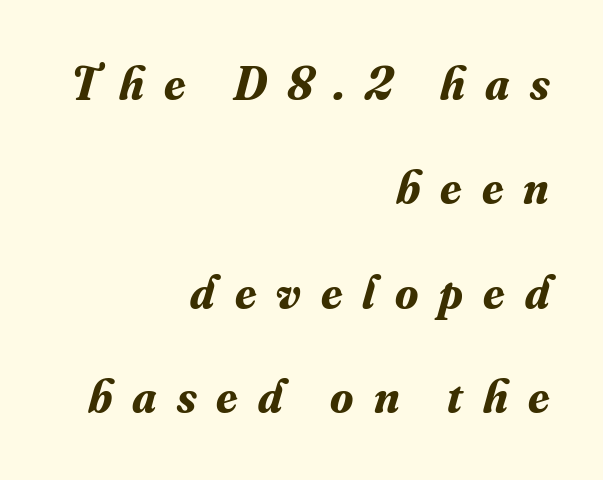
The rendering shows small feet on the letterforms — a serif design. You could not count columns in this text — the font is proportionally spaced. Students, observe: this is what heavily led, spacious text looks like. The face used here is rendered with a markedly widened letterfit. The specimen omits any rule beneath the text block's lines.
